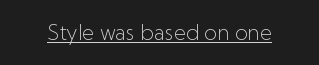
Italic: no, the glyphs are upright roman. You can see a thin bar hugging the bottom of the glyphs. Nothing heavy about these letters — not bold at all. Look at the tracking — it's just the regular setting, nothing added.
